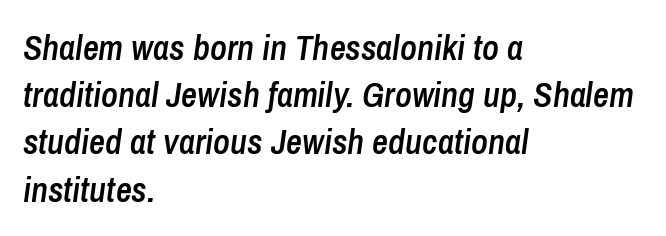
The image shows 35 px semibold, condensed type, italic (leaning right); set left-aligned, normal line spacing (1.35x), normal letter spacing, not underlined; low stroke contrast and a medium x-height.
